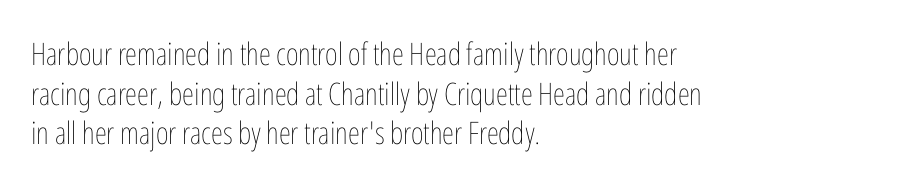
Q: Is the text bold? A: No.
Q: Is the text italic (slanted)? A: No, it is upright.
Q: Is the text underlined? A: No.
Q: How is the paragraph aligned? A: Left-aligned.
Q: Is the spacing between letters normal or unusually wide? A: Normal.
Q: Is the spacing between lines tight, normal or loose? A: Normal.
Q: Width (condensed, normal, or wide)? A: Condensed.
Q: Stroke contrast? A: Low.
Q: x-height? A: Medium.
Q: Monospaced? A: No.
